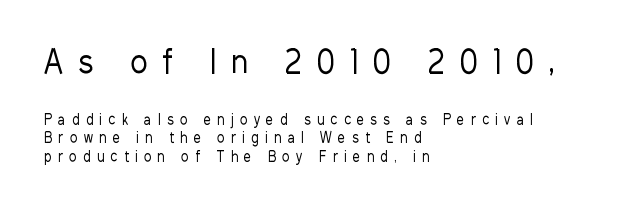
The image shows 32 px regular-weight, condensed sans-serif type, upright; set left-aligned, normal line spacing (1.32x), unusually wide letter spacing (+0.47 em), not underlined; the first (top) block is 2.29x larger; low stroke contrast and a medium x-height.
